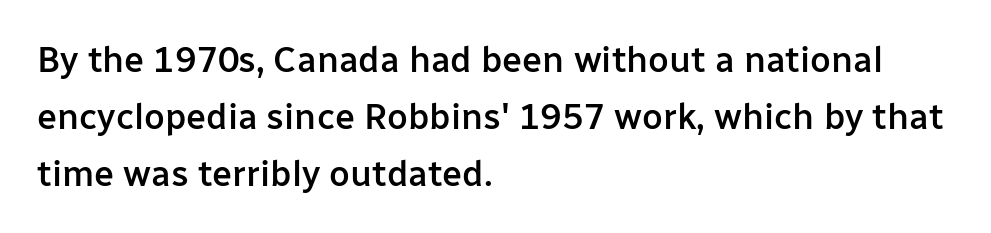
How heavy is the stroke? Medium-heavy — a semibold, shy of bold. If you drew a line through each stem, it would be perfectly vertical. Bare-footed words on every line. The font family rendered here belongs to the sans-serif group. Quick note: interline space is typical. Where is the straight margin? On the left.
